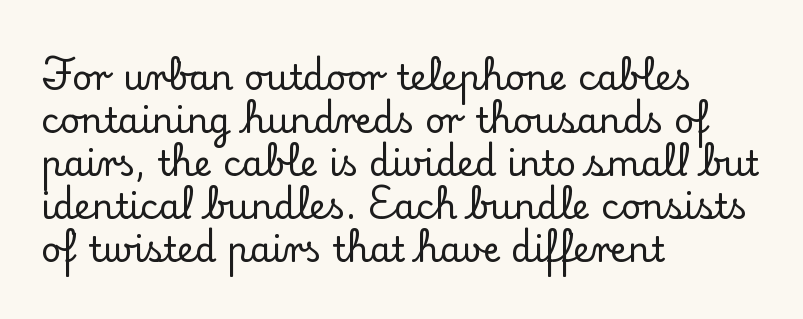
Standard letterfit; no display-style spreading of the glyphs. This is the regular roman posture of the typeface. Alignment: flush left. The letters carry serifs — small finishing strokes at the ends of their stems. Type without underlining.
